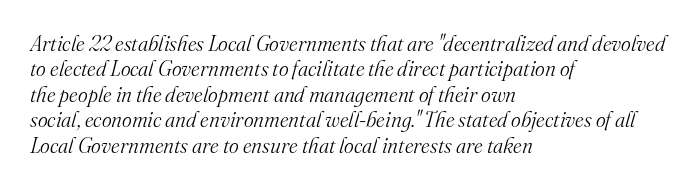
Q: Is the text bold? A: No.
Q: Is the text italic (slanted)? A: Yes, it leans right by about 16 degrees.
Q: Is the text underlined? A: No.
Q: How is the paragraph aligned? A: Left-aligned.
Q: Is the spacing between letters normal or unusually wide? A: Normal.
